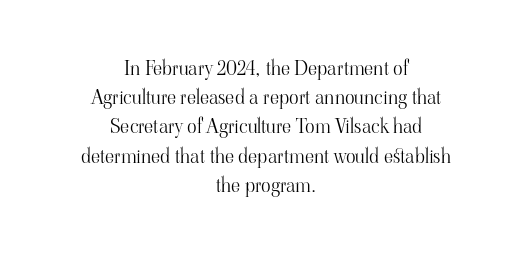
The image shows 20 px text type, upright; set centered, normal line spacing (1.46x), normal letter spacing, not underlined.
